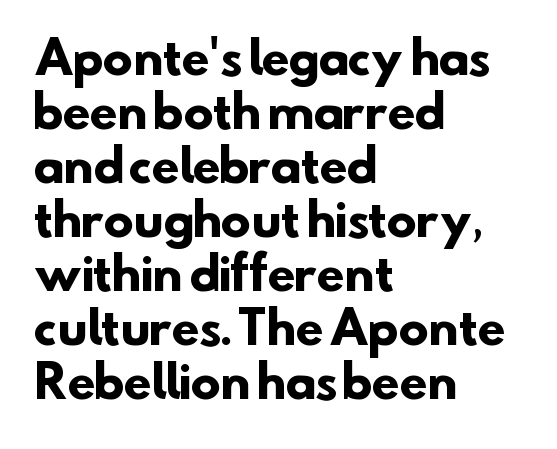
Each letter's strokes conclude bluntly, with no projecting serifs. You could call the tracking neutral — neither tight nor loose. Do the characters align in a grid? No, the font is proportional. Beneath every word, the page is bare.
